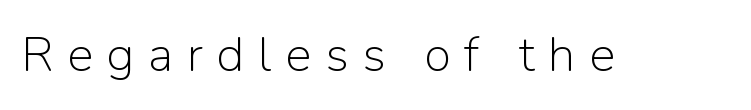
Q: Is the text bold? A: No.
Q: Is the text italic (slanted)? A: No, it is upright.
Q: Is the typeface a serif or a sans-serif typeface? A: Sans-serif.
Q: Is the text underlined? A: No.
Q: Is the spacing between letters normal or unusually wide? A: Unusually wide.
Q: Width (condensed, normal, or wide)? A: Normal.
Q: Stroke contrast? A: Low.
Q: x-height? A: Medium.
Q: Monospaced? A: No.
